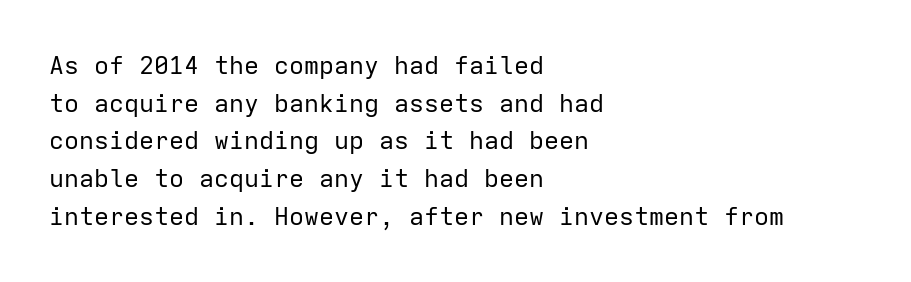
{"italic": "no", "bold": "no", "underline": "no", "align": "left", "line_spacing": "normal", "line_spacing_ratio": 1.51, "letter_spacing": "normal", "letter_spacing_em": 0.0, "glyph_px": 25}
